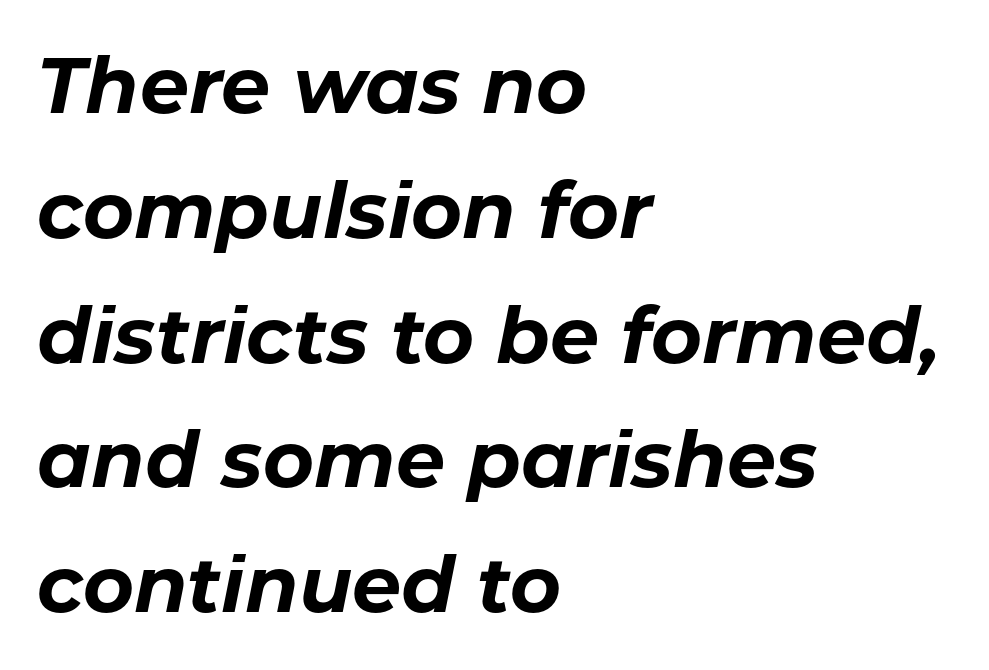
Q: Is the text bold? A: Yes.
Q: Is the text italic (slanted)? A: Yes, it leans right by about 11 degrees.
Q: Is the text underlined? A: No.
Q: How is the paragraph aligned? A: Left-aligned.
Q: Is the spacing between letters normal or unusually wide? A: Normal.
Q: Is the spacing between lines tight, normal or loose? A: Normal.
Q: Width (condensed, normal, or wide)? A: Normal.
Q: Stroke contrast? A: Low.
Q: x-height? A: Medium.
Q: Monospaced? A: No.
